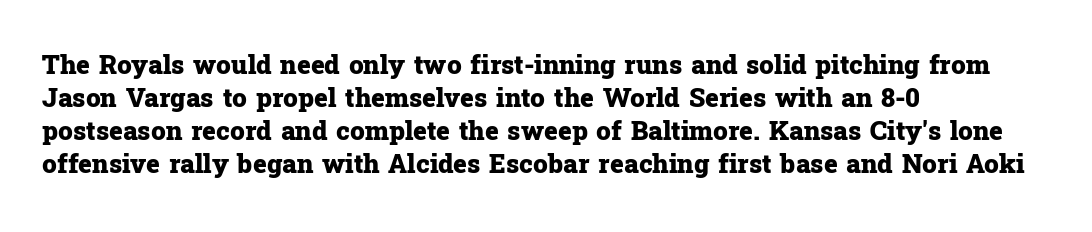
Q: Is the text bold? A: Yes.
Q: Is the text italic (slanted)? A: No, it is upright.
Q: Is the text underlined? A: No.
Q: How is the paragraph aligned? A: Left-aligned.
Q: Is the spacing between letters normal or unusually wide? A: Normal.
Q: Is the spacing between lines tight, normal or loose? A: Normal.
